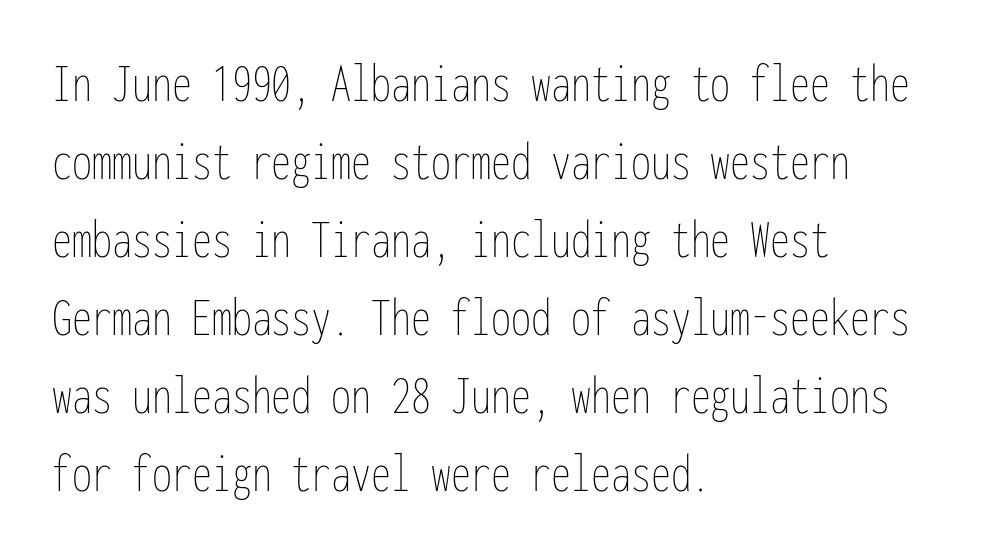
The image shows 57 px thin, condensed type, upright, monospaced; set left-aligned, normal line spacing (1.37x), normal letter spacing, not underlined; low stroke contrast and a medium x-height.
